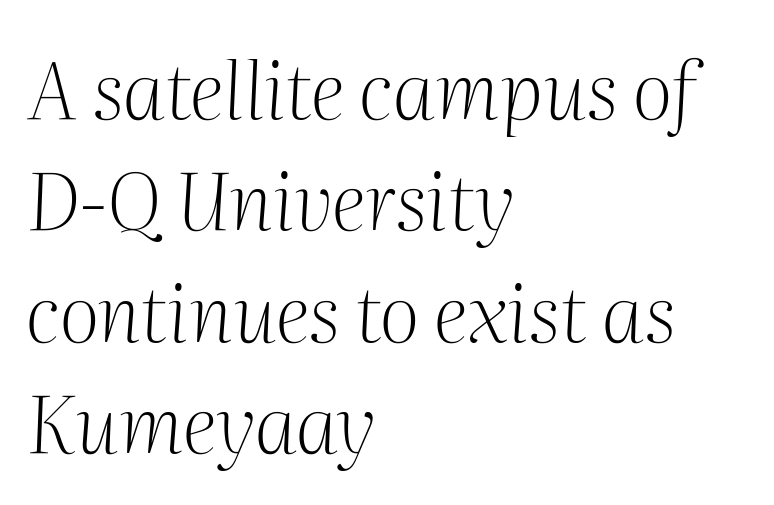
Q: Is the text bold? A: No.
Q: Is the text italic (slanted)? A: Yes, it leans right by about 2 degrees.
Q: Is the typeface a serif or a sans-serif typeface? A: Serif.
Q: Is the text underlined? A: No.
Q: How is the paragraph aligned? A: Left-aligned.
Q: Is the spacing between letters normal or unusually wide? A: Normal.
Q: Is the spacing between lines tight, normal or loose? A: Normal.
Q: Width (condensed, normal, or wide)? A: Normal.
Q: Stroke contrast? A: Medium.
Q: x-height? A: Medium.
Q: Monospaced? A: No.
